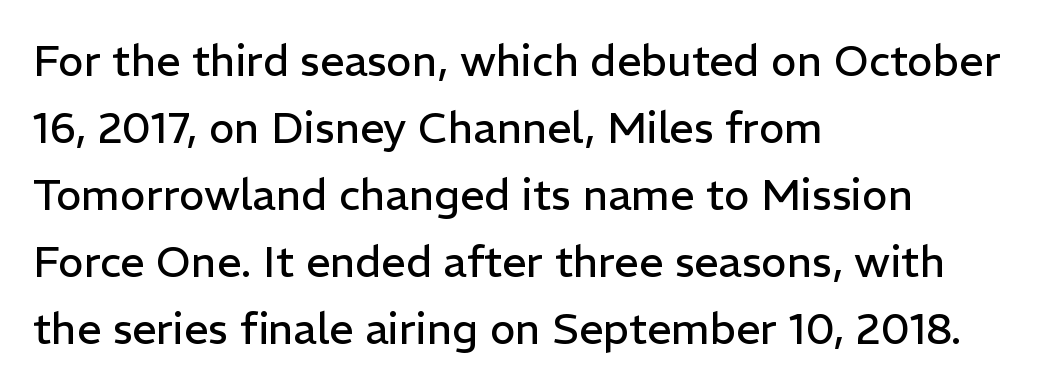
{"serif": "no", "italic": "no", "bold": "no", "weight": "regular", "width": "normal", "stroke_contrast": "low", "x_height": "medium", "monospaced": "no", "underline": "no", "align": "left", "line_spacing": "normal", "line_spacing_ratio": 1.56, "letter_spacing": "normal", "letter_spacing_em": 0.0, "glyph_px": 43}
